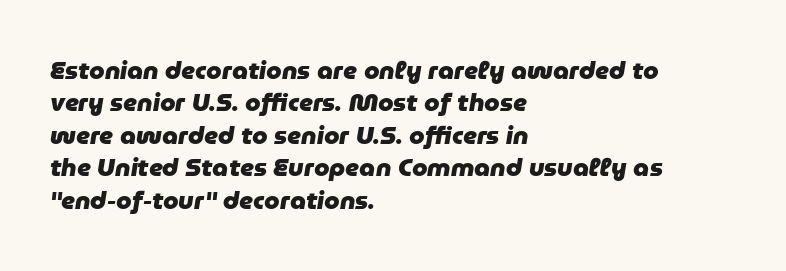
Q: Is the text bold? A: Yes.
Q: Is the text italic (slanted)? A: Yes, it leans right by about 9 degrees.
Q: Is the text underlined? A: No.
Q: How is the paragraph aligned? A: Left-aligned.
Q: Is the spacing between letters normal or unusually wide? A: Normal.
Q: Is the spacing between lines tight, normal or loose? A: Normal.
